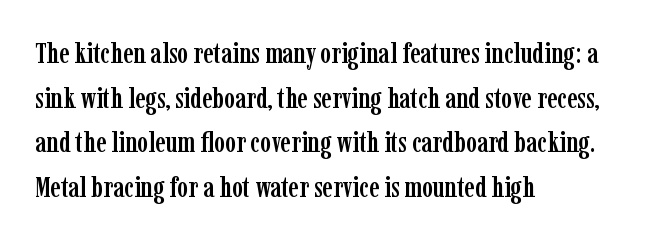
Q: Is the text italic (slanted)? A: No, it is upright.
Q: Is the typeface a serif or a sans-serif typeface? A: Serif.
Q: Is the text underlined? A: No.
Q: How is the paragraph aligned? A: Left-aligned.
Q: Is the spacing between letters normal or unusually wide? A: Normal.
Q: Is the spacing between lines tight, normal or loose? A: Normal.
Q: Width (condensed, normal, or wide)? A: Condensed.
Q: Stroke contrast? A: Low.
Q: x-height? A: Medium.
Q: Monospaced? A: No.
